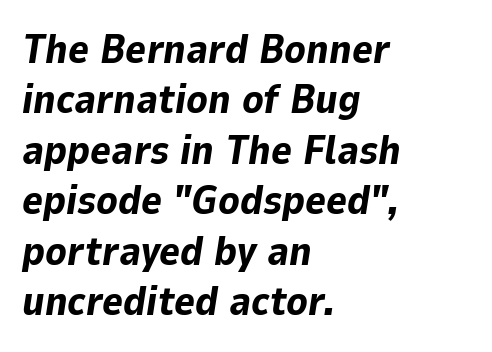
Q: Is the text bold? A: Yes.
Q: Is the text italic (slanted)? A: Yes, it leans right by about 9 degrees.
Q: Is the text underlined? A: No.
Q: How is the paragraph aligned? A: Left-aligned.
Q: Is the spacing between letters normal or unusually wide? A: Normal.
Q: Is the spacing between lines tight, normal or loose? A: Normal.
Q: Width (condensed, normal, or wide)? A: Normal.
Q: Stroke contrast? A: Low.
Q: x-height? A: Medium.
Q: Monospaced? A: No.
